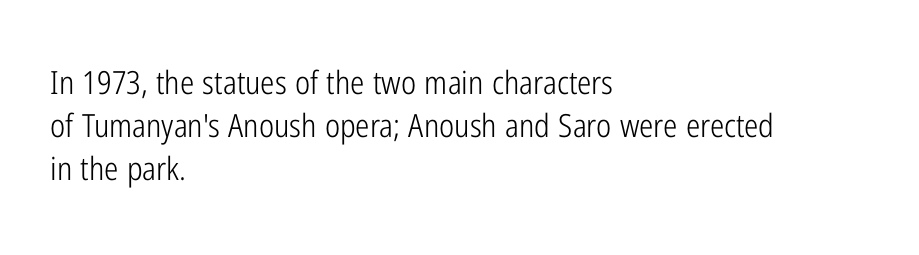
On a weight scale, this lands at 450 or below. Think of a printed novel: that variable character pitch is what you see here. A typesetter would call this zero additional tracking. Is there much room between lines? A standard amount, neither cramped nor airy. In terms of posture, this sample is upright.
